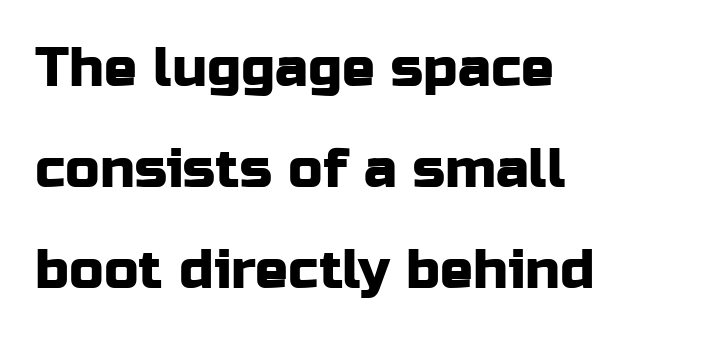
Q: Is the text italic (slanted)? A: No, it is upright.
Q: Is the typeface a serif or a sans-serif typeface? A: Sans-serif.
Q: Is the text underlined? A: No.
Q: How is the paragraph aligned? A: Left-aligned.
Q: Is the spacing between letters normal or unusually wide? A: Normal.
Q: Width (condensed, normal, or wide)? A: Normal.
Q: Stroke contrast? A: Low.
Q: x-height? A: Medium.
Q: Monospaced? A: No.
